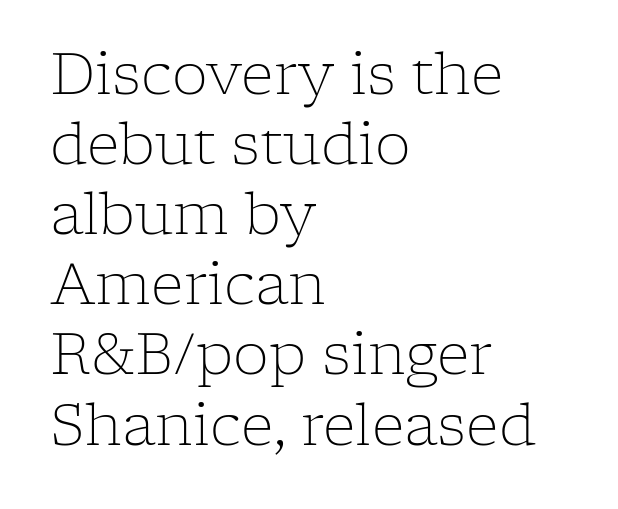
The image shows 57 px light serif type, upright; set left-aligned, line spacing 1.23x, normal letter spacing, not underlined; low stroke contrast and a medium x-height.
